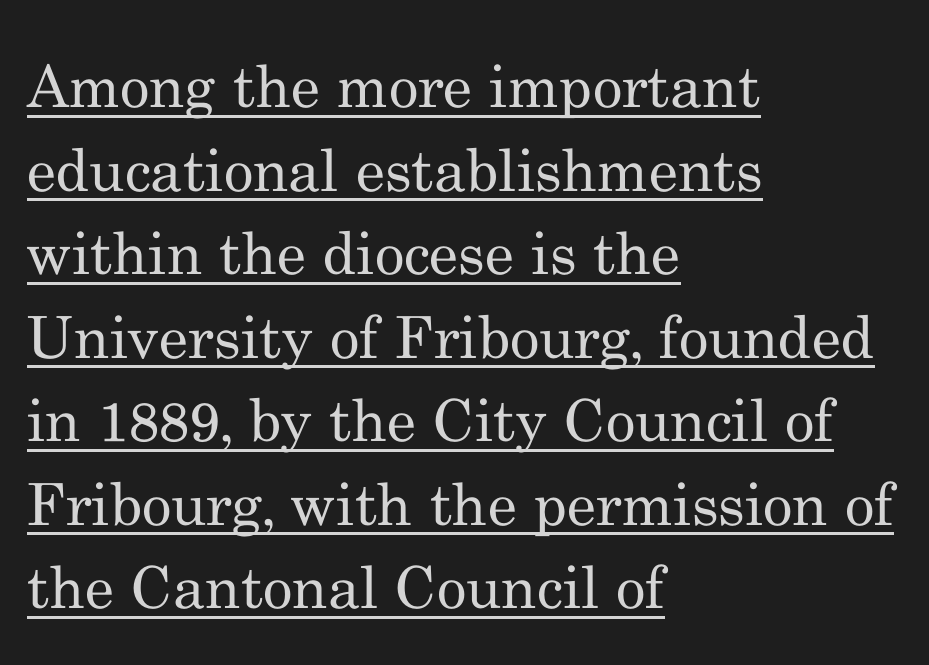
The image shows 58 px regular-weight serif type, upright; set left-aligned, normal line spacing (1.44x), normal letter spacing, underlined; medium stroke contrast and a small x-height.
